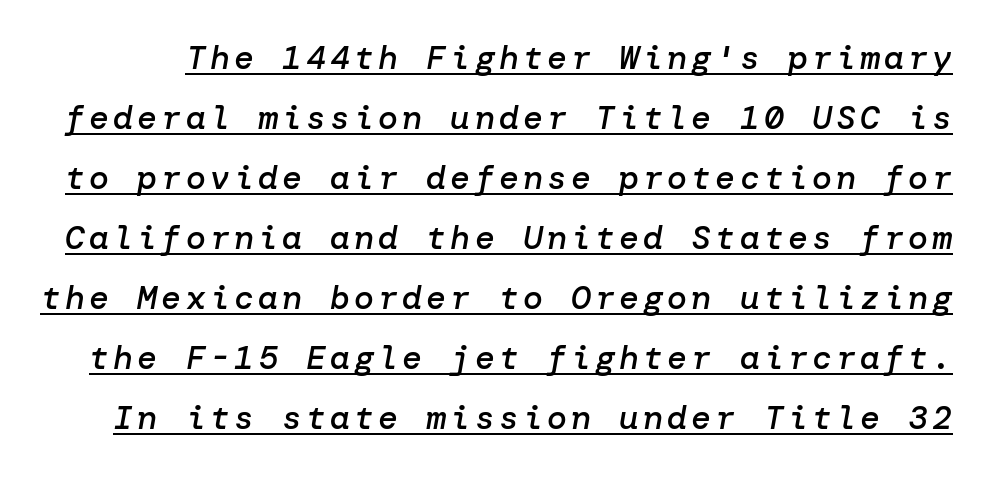
Quick note: italic. Like a heading marked for emphasis, these lines bear an underscore. A semibold gives these letters moderate extra thickness, short of bold.
